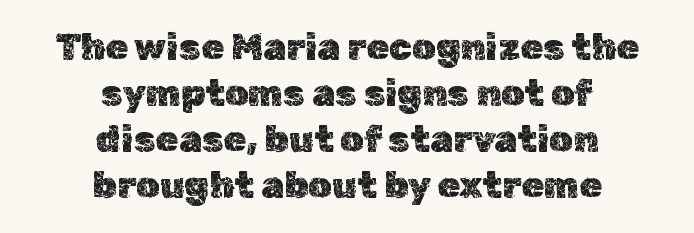
Q: Is the text italic (slanted)? A: No, it is upright.
Q: Is the text underlined? A: No.
Q: How is the paragraph aligned? A: Centered.
Q: Is the spacing between letters normal or unusually wide? A: Normal.
Q: Width (condensed, normal, or wide)? A: Normal.
Q: x-height? A: Medium.
Q: Monospaced? A: No.
